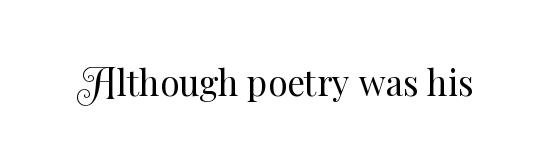
Look at the tracking — it's just the regular setting, nothing added. Summary of weight: not heavy and not bold. Check the space under the baseline: it is left empty. The axis of the letterforms is exactly vertical. The rendering uses natural spacing where letterforms have individual widths.
